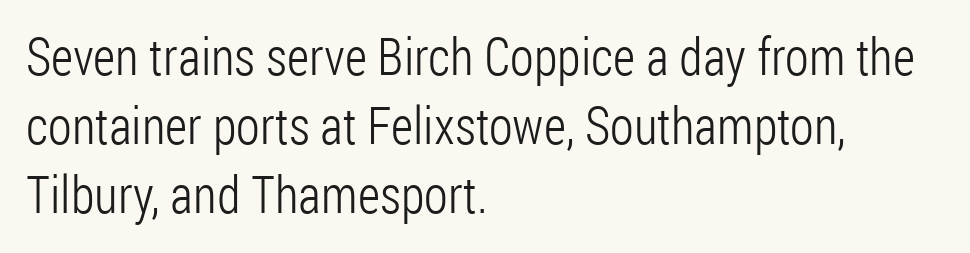
The strokes carry an ordinary text weight at most. Descenders hang freely into open space. The lines are quadded left. These lines are composed in type without serifs.
